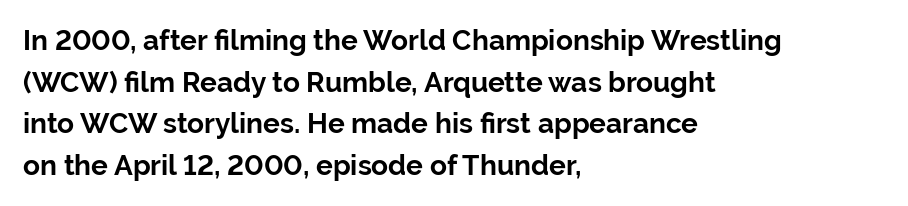
{"serif": "no", "italic": "no", "bold": "yes", "weight": "bold", "width": "normal", "stroke_contrast": "low", "x_height": "medium", "monospaced": "no", "underline": "no", "align": "left", "line_spacing": "normal", "line_spacing_ratio": 1.49, "letter_spacing": "normal", "letter_spacing_em": 0.0, "glyph_px": 28}
